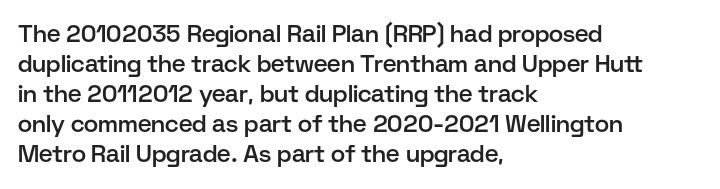
Unmarked baselines from the first word to the last. The leading is moderate, giving the passage an even texture. A bit beefed up — I'd call it semibold rather than bold. Horizontal alignment here is leftward, the default for most running prose. Style check: upright. Honestly, the letter spacing is just normal — you wouldn't notice it.
